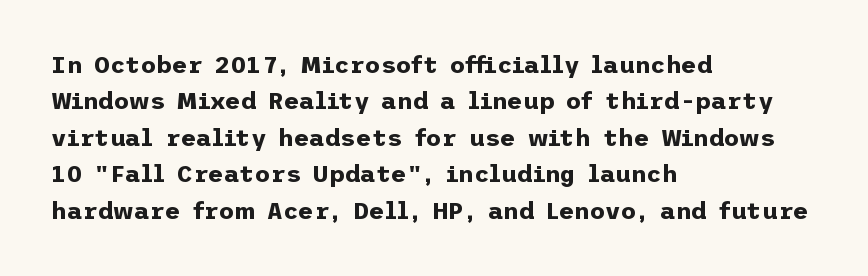
The image shows 24 px bold type, upright; set left-aligned, normal line spacing (1.52x), normal letter spacing, not underlined.
